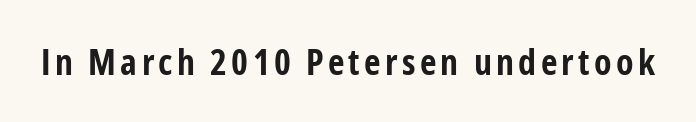
Heavy, bold letterforms. Typographically, this falls in the sans-serif category. Upright lettering throughout. No word sits above an underline. Here the designer chose a conventional face with non-uniform glyph widths.
